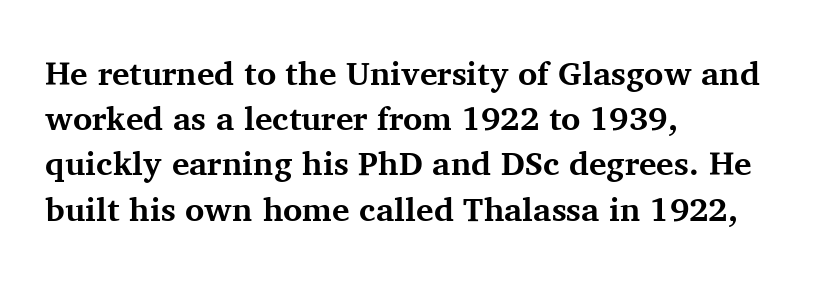
Q: Is the text bold? A: Yes.
Q: Is the text italic (slanted)? A: No, it is upright.
Q: Is the typeface a serif or a sans-serif typeface? A: Serif.
Q: Is the text underlined? A: No.
Q: How is the paragraph aligned? A: Left-aligned.
Q: Is the spacing between letters normal or unusually wide? A: Normal.
Q: Is the spacing between lines tight, normal or loose? A: Normal.
Q: Width (condensed, normal, or wide)? A: Normal.
Q: Stroke contrast? A: Medium.
Q: x-height? A: Medium.
Q: Monospaced? A: No.
